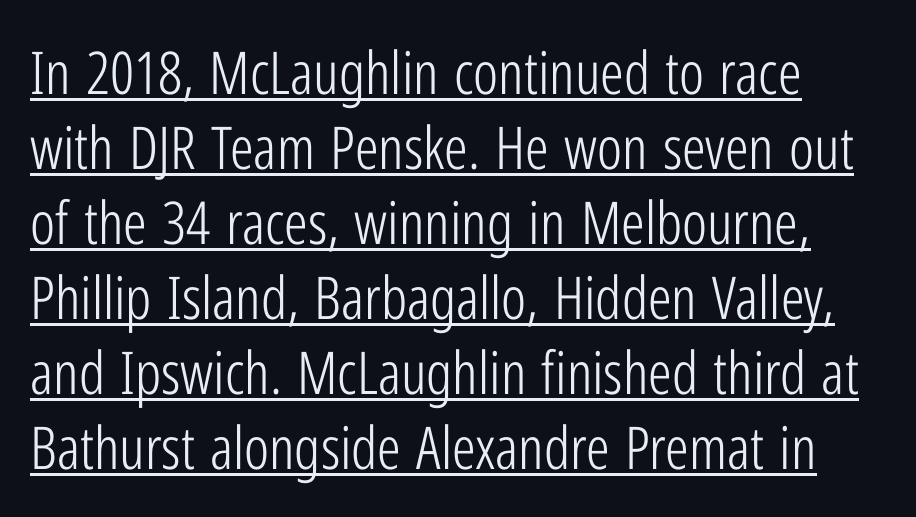
The image shows 59 px light, condensed sans-serif type, upright; set normal line spacing (1.27x), normal letter spacing, underlined; low stroke contrast and a medium x-height.
